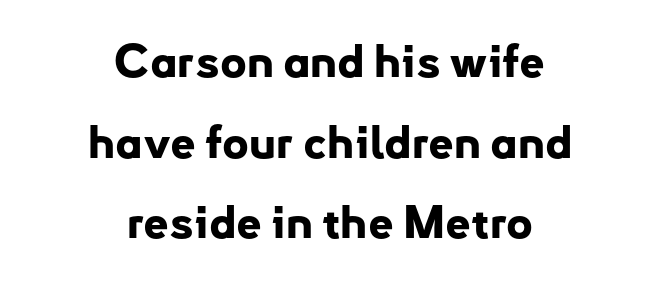
The image shows 45 px bold sans-serif type, upright; set centered, line spacing 1.79x, normal letter spacing, not underlined; low stroke contrast and a small x-height.
